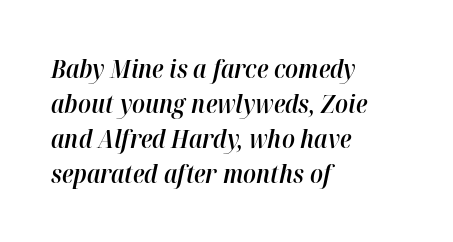
Casual observation: everything's shoved over to the left. The face used here is rendered with its standard letterfit. Moderately thickened strokes mark this as semibold type. This sample keeps an unexceptional amount of space between lines. Nobody drew a line under any word here.
